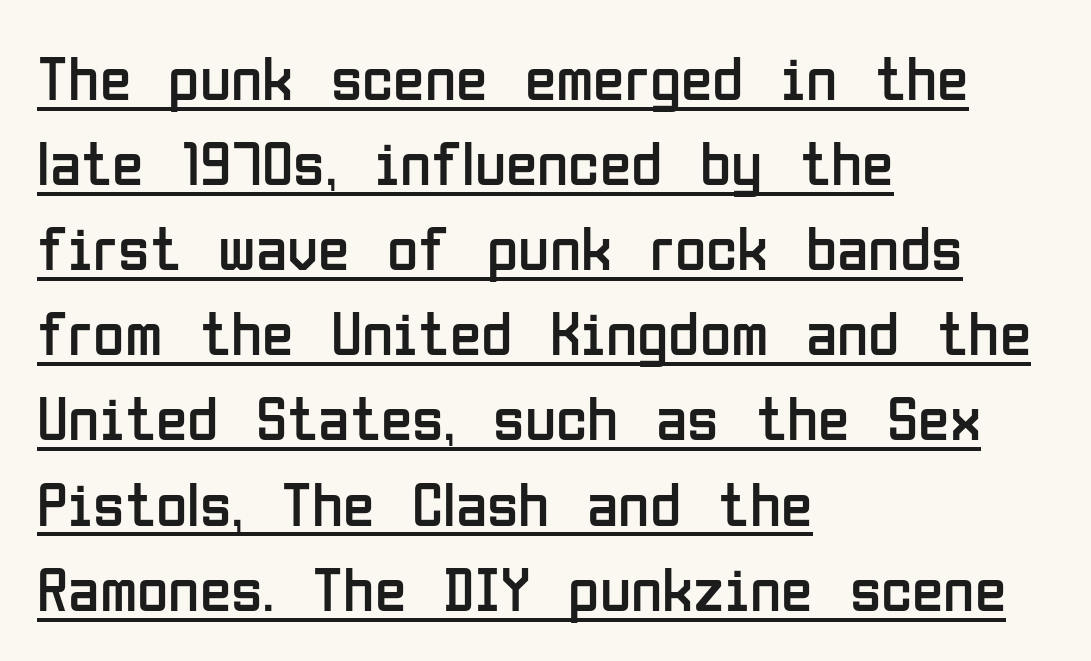
The image shows 64 px regular-weight, condensed sans-serif type, upright; set left-aligned, normal line spacing (1.33x), normal letter spacing, underlined; low stroke contrast and a medium x-height.
